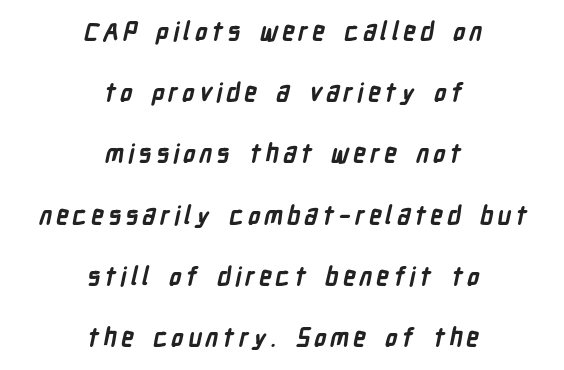
The image shows 25 px bold type; set centered, loose line spacing (2.45x), not underlined.
